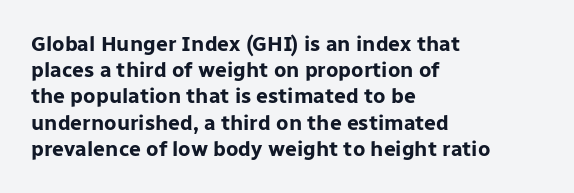
{"italic": "no", "bold": "yes", "underline": "no", "align": "left", "line_spacing": "normal", "line_spacing_ratio": 1.25, "letter_spacing": "normal", "letter_spacing_em": 0.0, "glyph_px": 21}
